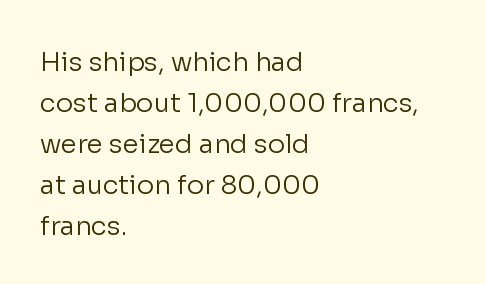
{"italic": "no", "bold": "no", "underline": "no", "align": "left", "line_spacing": "normal", "line_spacing_ratio": 1.58, "letter_spacing": "normal", "letter_spacing_em": 0.0, "glyph_px": 26}
